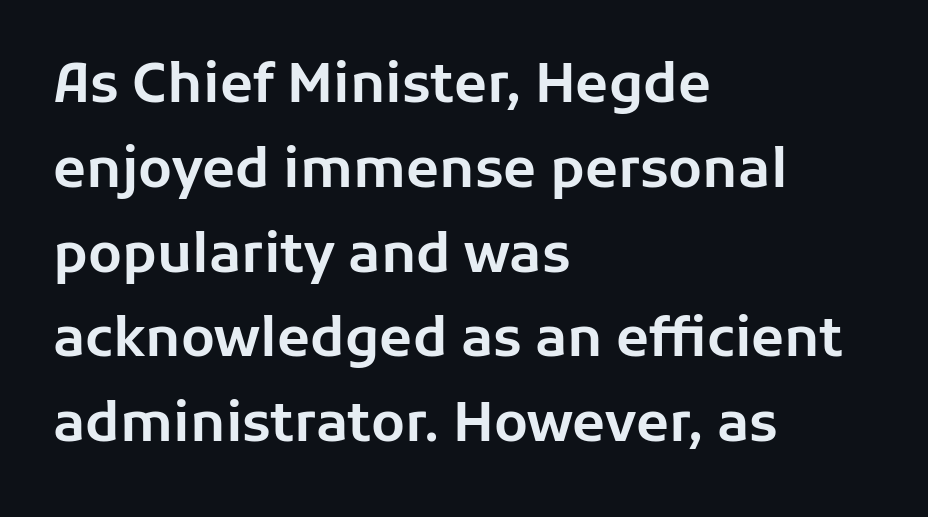
The image shows 54 px sans-serif type, upright; set left-aligned, normal line spacing (1.57x), normal letter spacing, not underlined; low stroke contrast and a medium x-height.
